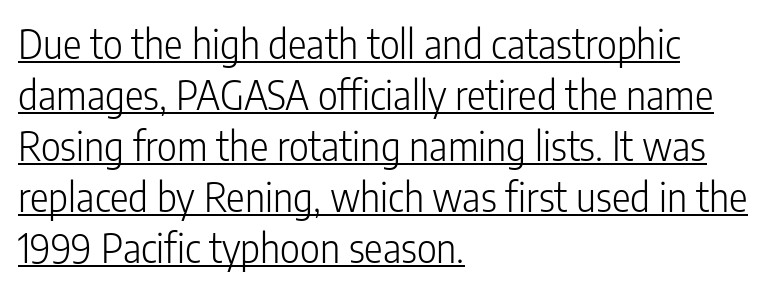
Q: Is the text bold? A: No.
Q: Is the text italic (slanted)? A: No, it is upright.
Q: Is the typeface a serif or a sans-serif typeface? A: Sans-serif.
Q: Is the text underlined? A: Yes.
Q: How is the paragraph aligned? A: Left-aligned.
Q: Is the spacing between letters normal or unusually wide? A: Normal.
Q: Is the spacing between lines tight, normal or loose? A: Normal.
Q: Width (condensed, normal, or wide)? A: Condensed.
Q: Stroke contrast? A: Low.
Q: x-height? A: Medium.
Q: Monospaced? A: No.
